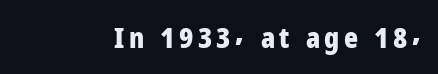
Looks like regular typesetting: each glyph gets only the width it needs. These lines were composed using upright roman letters. Bold? Absolutely — the strokes are thick and heavy. Font category for this specimen: sans-serif.
